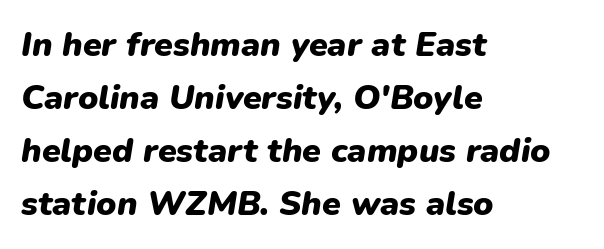
{"italic": "yes", "lean": "right", "slant_degrees": 9, "bold": "yes", "weight": "heavy", "width": "normal", "stroke_contrast": "low", "x_height": "medium", "monospaced": "no", "underline": "no", "align": "left", "line_spacing": "normal", "line_spacing_ratio": 1.56, "letter_spacing": "normal", "letter_spacing_em": 0.0, "glyph_px": 34}
